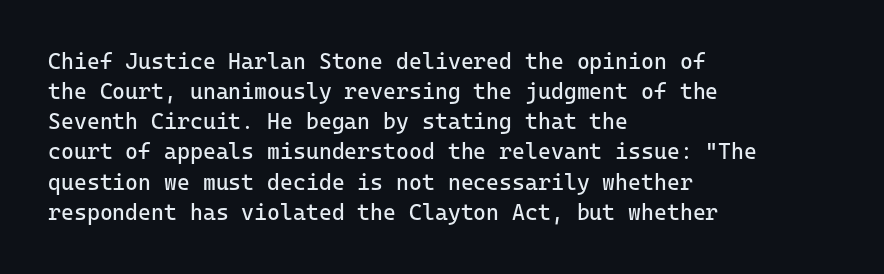
The image shows 22 px text type, upright; set left-aligned, normal line spacing (1.37x), normal letter spacing, not underlined.
